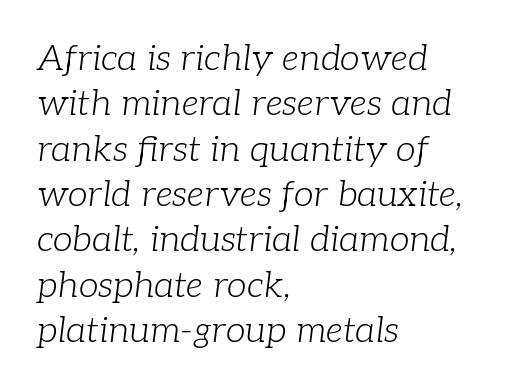
Q: Is the text bold? A: No.
Q: Is the text italic (slanted)? A: Yes, it leans right by about 7 degrees.
Q: Is the typeface a serif or a sans-serif typeface? A: Serif.
Q: Is the text underlined? A: No.
Q: How is the paragraph aligned? A: Left-aligned.
Q: Is the spacing between letters normal or unusually wide? A: Normal.
Q: Is the spacing between lines tight, normal or loose? A: Normal.
Q: Width (condensed, normal, or wide)? A: Normal.
Q: Stroke contrast? A: Low.
Q: x-height? A: Medium.
Q: Monospaced? A: No.
